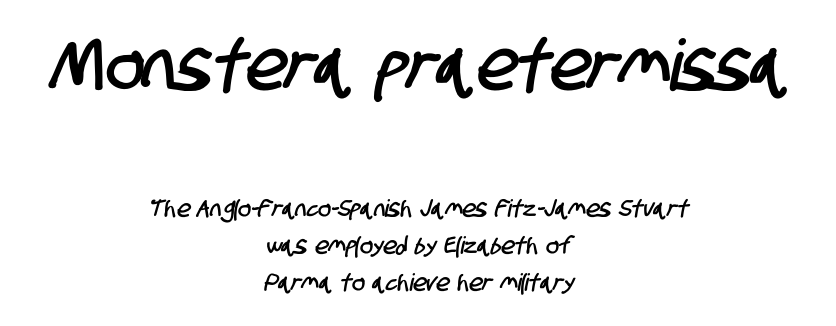
Note the varied advance widths — an 'i' is clearly narrower than an 'm'. A normal amount of white space separates one row of letters from the next. The initial chunk of copy outweighs the following chunk in type size. Every row of glyphs is offset so its center matches the block's center. Any mark beneath the type? The region is blank. Examine the stroke ends and you'll find no serifs.
